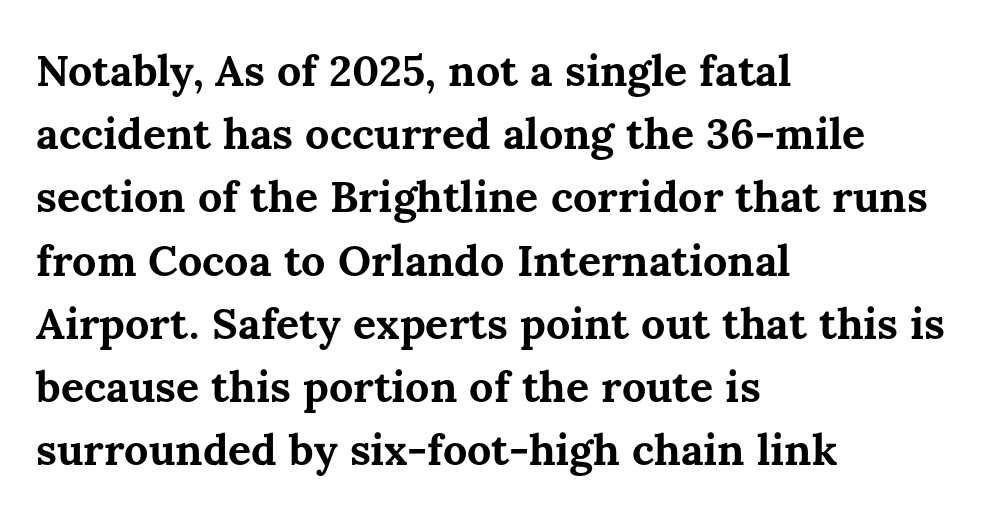
Q: Is the text bold? A: Yes.
Q: Is the text italic (slanted)? A: No, it is upright.
Q: Is the text underlined? A: No.
Q: How is the paragraph aligned? A: Left-aligned.
Q: Is the spacing between letters normal or unusually wide? A: Normal.
Q: Is the spacing between lines tight, normal or loose? A: Normal.
Q: Width (condensed, normal, or wide)? A: Normal.
Q: Stroke contrast? A: Medium.
Q: x-height? A: Medium.
Q: Monospaced? A: No.
